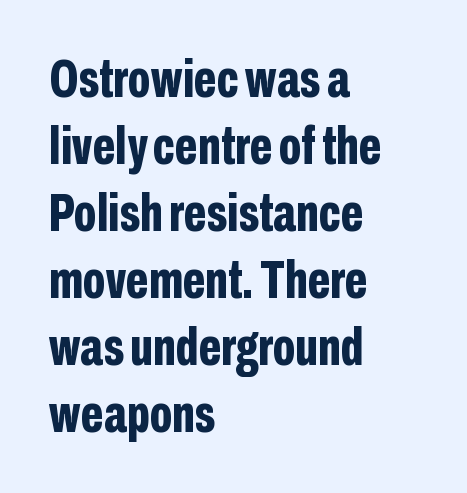
Is the block centered? No — it sits flush against the left margin. Does extra space separate the letters? No, they use regular spacing. Is this a fixed-width face? No — the glyphs have proportional, varying widths. Words float on clear page, feet unadorned. Note: no serifs on the glyphs. The sample has been set heavy, in full bold.
